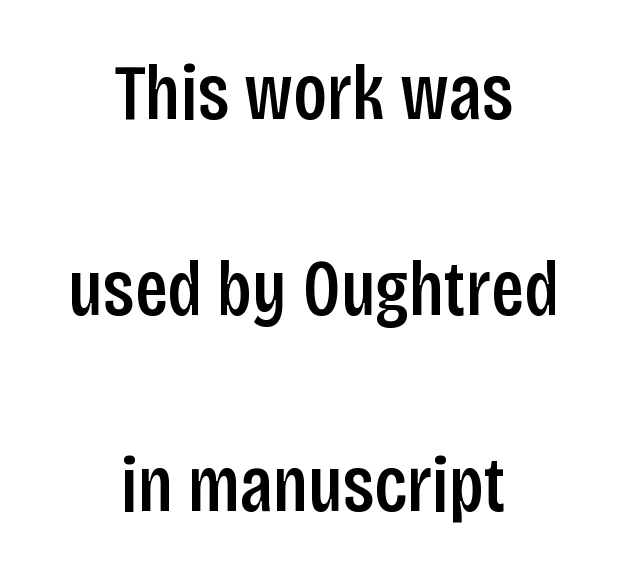
Q: Is the text italic (slanted)? A: No, it is upright.
Q: Is the typeface a serif or a sans-serif typeface? A: Sans-serif.
Q: Is the text underlined? A: No.
Q: How is the paragraph aligned? A: Centered.
Q: Is the spacing between letters normal or unusually wide? A: Normal.
Q: Is the spacing between lines tight, normal or loose? A: Loose.
Q: Width (condensed, normal, or wide)? A: Condensed.
Q: Stroke contrast? A: Low.
Q: x-height? A: Large.
Q: Monospaced? A: No.
